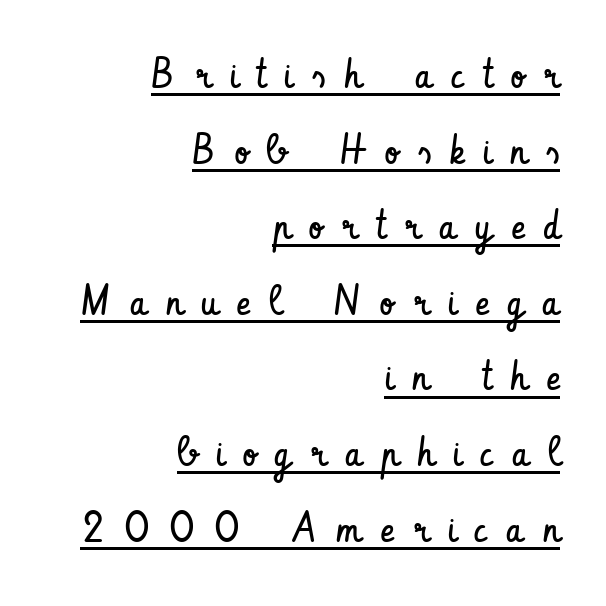
The image shows 42 px regular-weight, condensed sans-serif type, upright; set right-aligned, line spacing 1.8x, unusually wide letter spacing (+0.45 em), underlined; low stroke contrast and a small x-height.
